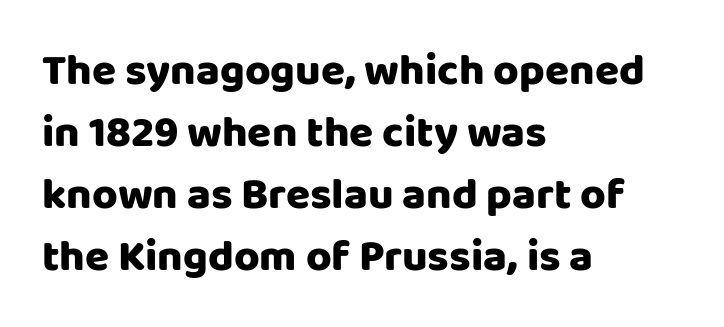
{"serif": "no", "italic": "no", "width": "normal", "stroke_contrast": "low", "x_height": "large", "monospaced": "no", "underline": "no", "align": "left", "line_spacing": "normal", "line_spacing_ratio": 1.41, "letter_spacing": "normal", "letter_spacing_em": 0.0, "glyph_px": 44}
